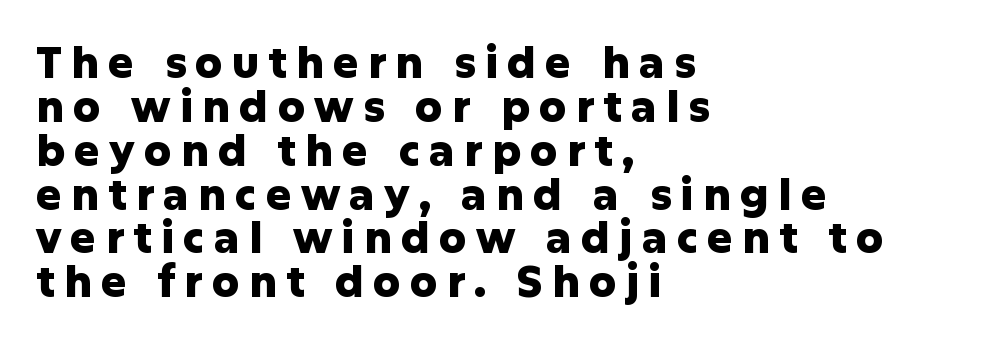
Notice how the stems are strictly vertical — no italics here. Where is the straight margin? On the left. The passage shown is typed in a proportional face where columns would drift. Summary of vertical rhythm: compact, with narrow interline spacing.
